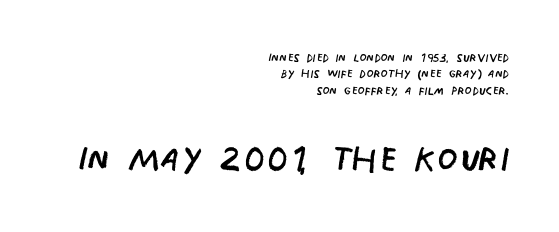
Q: Is the text bold? A: No.
Q: Is the typeface a serif or a sans-serif typeface? A: Sans-serif.
Q: Is the text underlined? A: No.
Q: How is the paragraph aligned? A: Right-aligned.
Q: Is the spacing between letters normal or unusually wide? A: Normal.
Q: Is the spacing between lines tight, normal or loose? A: Tight.
Q: Which block of text is set in a larger size, the first (top) or the second (bottom)? A: The second (bottom) one.
Q: Width (condensed, normal, or wide)? A: Condensed.
Q: Stroke contrast? A: Low.
Q: x-height? A: Large.
Q: Monospaced? A: No.
